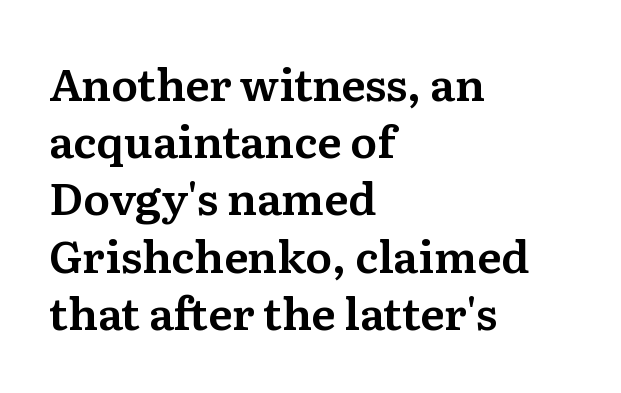
The image shows 44 px serif type, upright; set left-aligned, normal line spacing (1.3x), normal letter spacing, not underlined; medium stroke contrast and a medium x-height.
